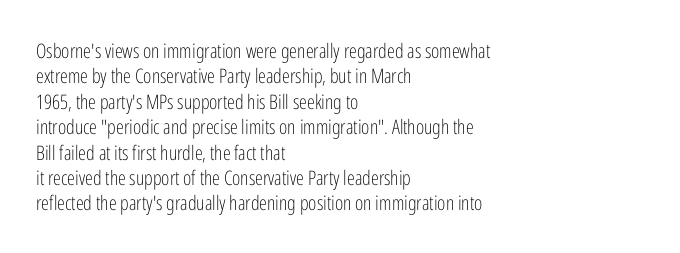
{"italic": "no", "bold": "no", "underline": "no", "align": "left", "line_spacing": "normal", "line_spacing_ratio": 1.27, "letter_spacing": "normal", "letter_spacing_em": 0.0, "glyph_px": 20}
